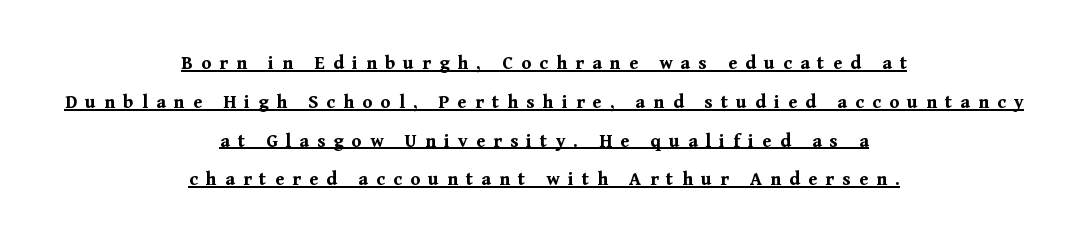
{"italic": "no", "bold": "yes", "underline": "yes", "align": "center", "line_spacing": "loose", "line_spacing_ratio": 1.94, "letter_spacing": "wide", "letter_spacing_em": 0.41, "glyph_px": 20}
